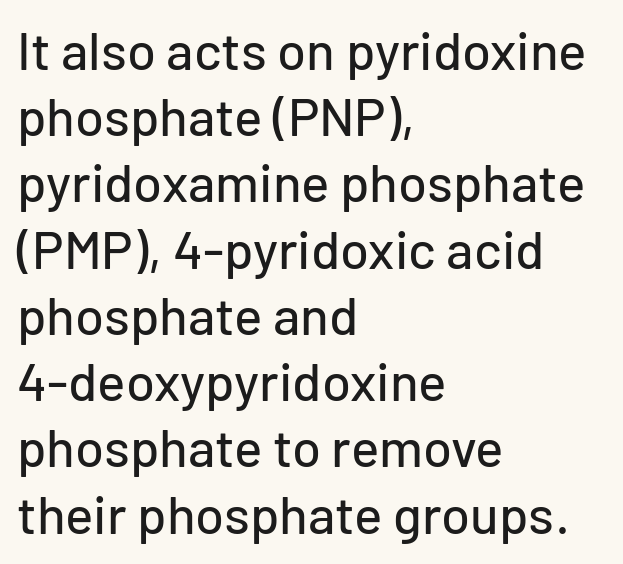
{"serif": "no", "italic": "no", "width": "normal", "stroke_contrast": "low", "x_height": "medium", "monospaced": "no", "underline": "no", "align": "left", "line_spacing": "normal", "line_spacing_ratio": 1.25, "letter_spacing": "normal", "letter_spacing_em": 0.0, "glyph_px": 53}
